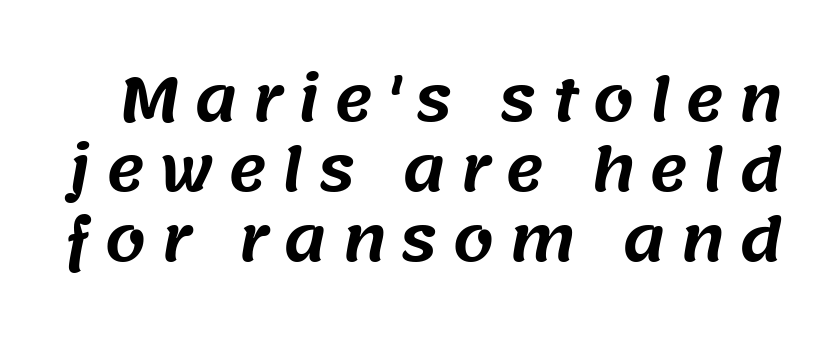
{"serif": "no", "width": "normal", "stroke_contrast": "medium", "x_height": "large", "monospaced": "no", "underline": "no", "line_spacing_ratio": 1.19, "letter_spacing": "wide", "letter_spacing_em": 0.24, "glyph_px": 59}
